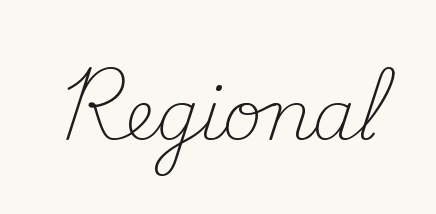
{"serif": "yes", "bold": "no", "weight": "light", "width": "normal", "stroke_contrast": "medium", "x_height": "small", "monospaced": "no", "underline": "no", "letter_spacing": "normal", "letter_spacing_em": 0.0, "glyph_px": 69}
